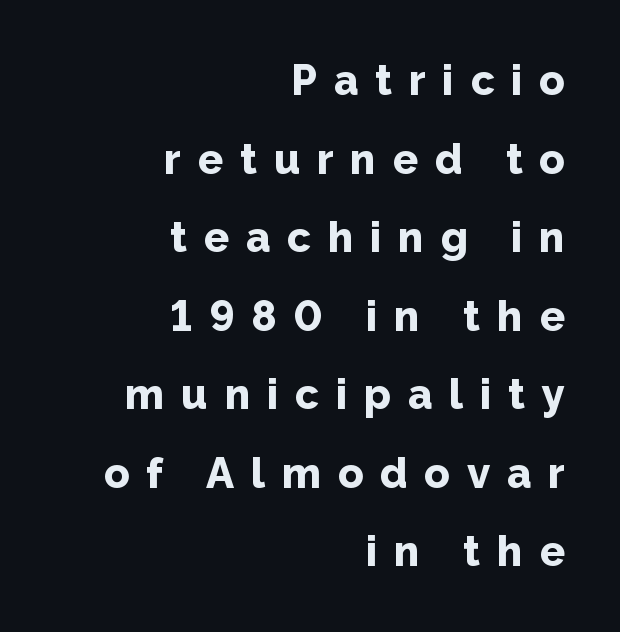
{"serif": "no", "italic": "no", "bold": "yes", "weight": "bold", "width": "normal", "stroke_contrast": "low", "x_height": "medium", "monospaced": "no", "underline": "no", "align": "right", "line_spacing_ratio": 1.87, "letter_spacing": "wide", "letter_spacing_em": 0.4, "glyph_px": 42}
